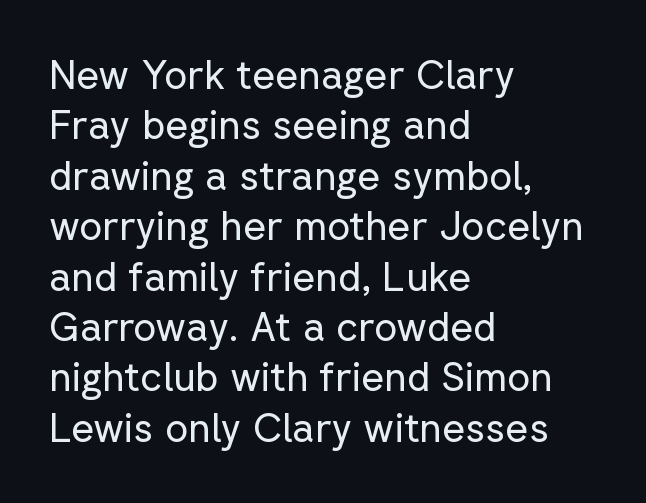
{"serif": "no", "italic": "no", "bold": "no", "weight": "regular", "width": "normal", "stroke_contrast": "low", "x_height": "medium", "monospaced": "no", "underline": "no", "align": "left", "line_spacing": "normal", "line_spacing_ratio": 1.26, "letter_spacing": "normal", "letter_spacing_em": 0.0, "glyph_px": 40}
